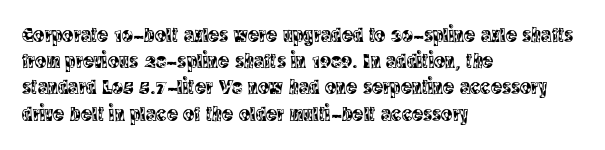
A typesetter would call this leading conventional body-copy spacing. Upright lettering throughout. This rendering uses left alignment, leaving the right contour irregular. The letterforms sit shoulder to shoulder at normal distance. Decoration check: the copy has no underline.
